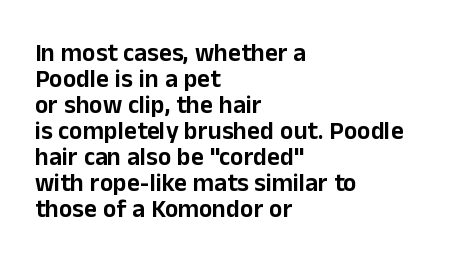
{"italic": "no", "underline": "no", "align": "left", "line_spacing": "tight", "line_spacing_ratio": 1.04, "letter_spacing": "normal", "letter_spacing_em": 0.0, "glyph_px": 25}
